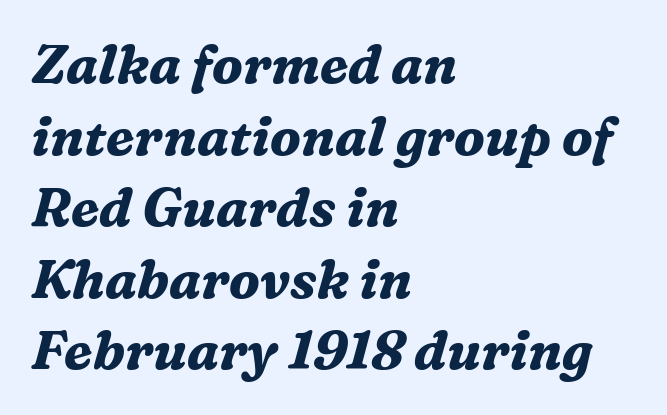
The image shows 53 px bold serif type, italic (leaning right); set left-aligned, normal line spacing (1.35x), normal letter spacing, not underlined; medium stroke contrast and a medium x-height.
